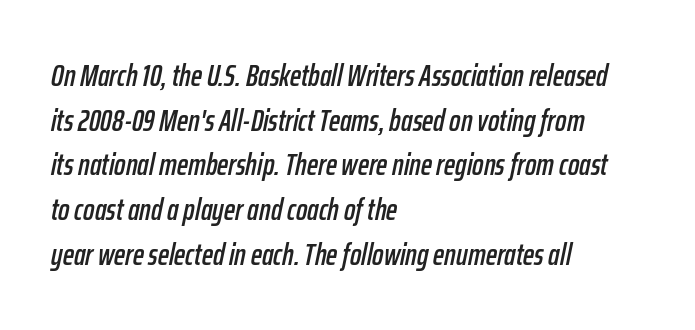
These lines are rendered in a variable-pitch font. This is oblique type, the kind used for emphasis or titles. The tracking reads as untouched default to a designer's eye. This sample is left-justified, so line endings fall wherever the words run out.
